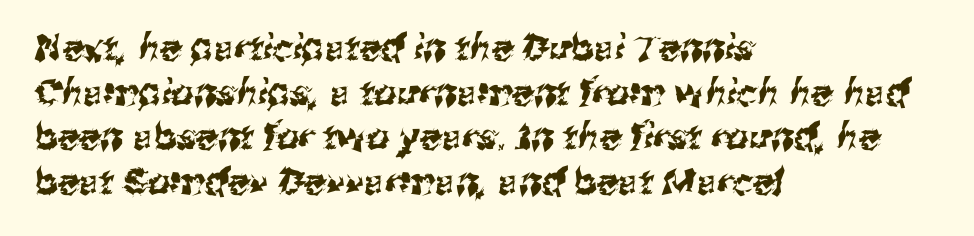
{"serif": "no", "width": "normal", "stroke_contrast": "medium", "x_height": "medium", "monospaced": "no", "underline": "no", "align": "left", "line_spacing_ratio": 1.24, "letter_spacing": "normal", "letter_spacing_em": 0.0, "glyph_px": 36}
